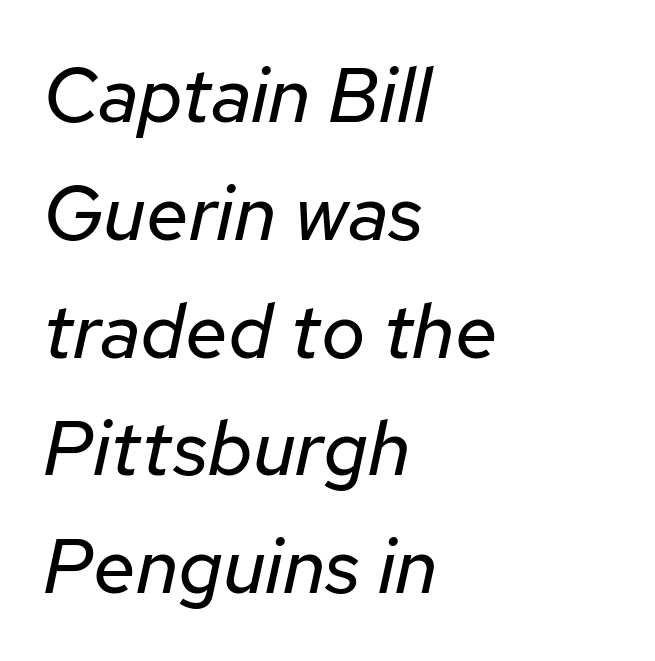
The image shows 77 px regular-weight type, italic (leaning right); set left-aligned, normal line spacing (1.53x), normal letter spacing, not underlined; low stroke contrast and a medium x-height.
